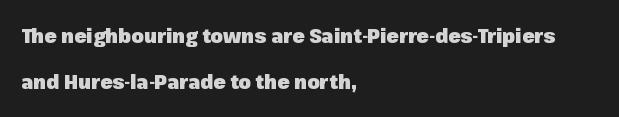
{"italic": "no", "bold": "yes", "underline": "no", "align": "left", "line_spacing": "loose", "line_spacing_ratio": 2.32, "letter_spacing": "normal", "letter_spacing_em": 0.0, "glyph_px": 20}
